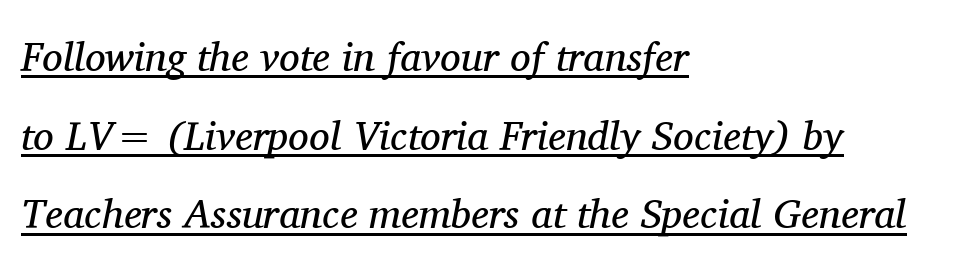
Note the varied advance widths — an 'i' is clearly narrower than an 'm'. Is the block centered? No — it sits flush against the left margin. Underlined type. Rendered with sloped, italic letterforms. The typesetting does not lean heavy: it is not bold.
